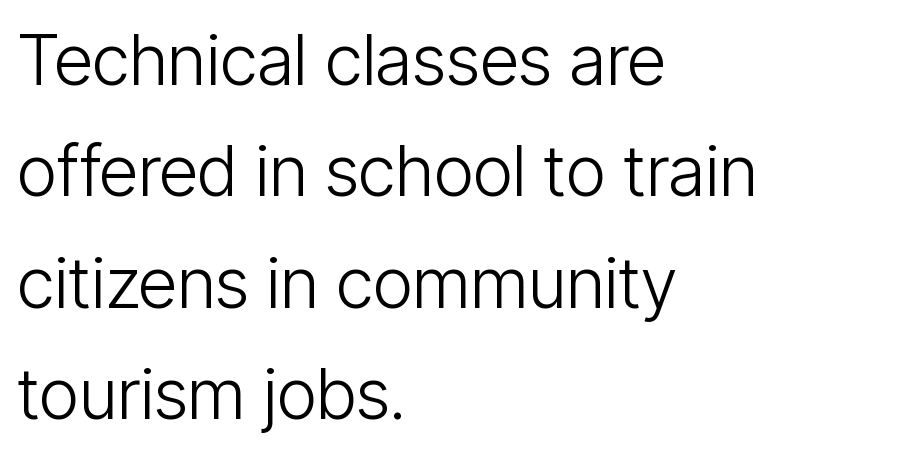
To sum up the face: it is a sans, with no serifs. Nope, not italic — everything's standing straight. Honestly, the row spacing looks completely unremarkable. The rag falls on the right side of this text block.
